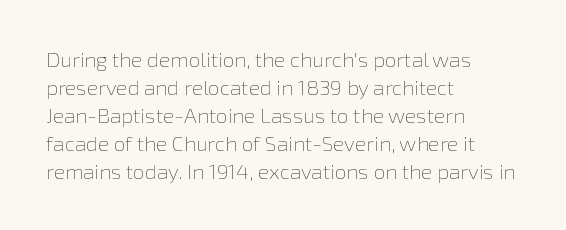
The image shows 21 px text type, upright; set left-aligned, normal line spacing (1.33x), normal letter spacing, not underlined.
